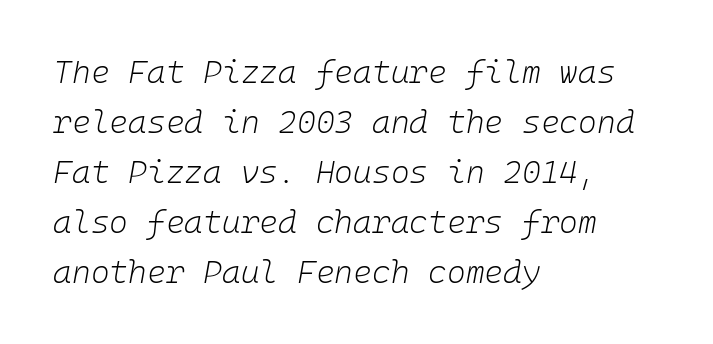
{"italic": "yes", "lean": "right", "slant_degrees": 10, "bold": "no", "weight": "light", "width": "normal", "stroke_contrast": "low", "x_height": "medium", "underline": "no", "align": "left", "line_spacing": "normal", "line_spacing_ratio": 1.56, "letter_spacing": "normal", "letter_spacing_em": 0.0, "glyph_px": 32}
